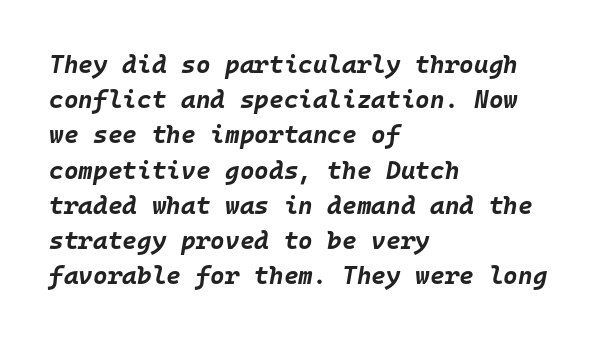
The image shows 25 px bold type, italic (leaning right); set left-aligned, normal line spacing (1.41x), normal letter spacing, not underlined.
